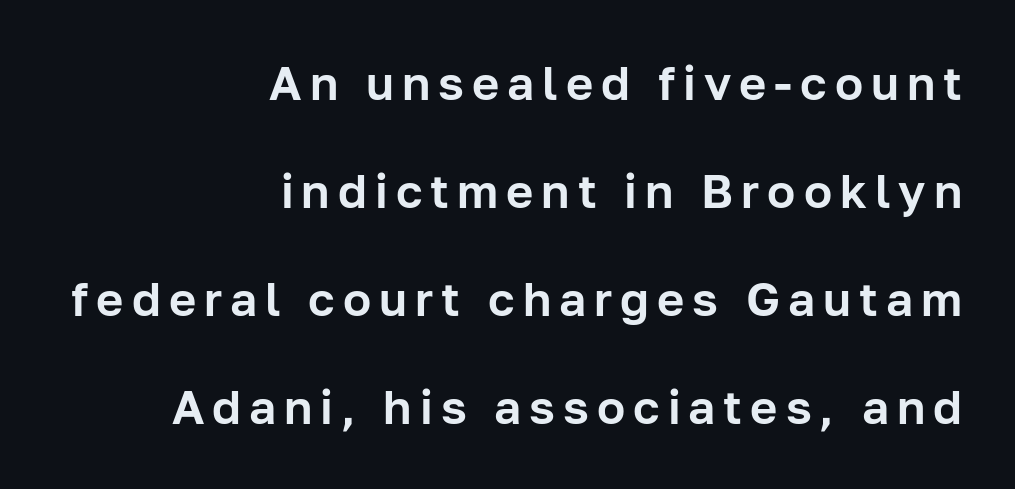
Q: Is the text italic (slanted)? A: No, it is upright.
Q: Is the typeface a serif or a sans-serif typeface? A: Sans-serif.
Q: Is the text underlined? A: No.
Q: How is the paragraph aligned? A: Right-aligned.
Q: Is the spacing between lines tight, normal or loose? A: Loose.
Q: Width (condensed, normal, or wide)? A: Normal.
Q: Stroke contrast? A: Low.
Q: x-height? A: Medium.
Q: Monospaced? A: No.
